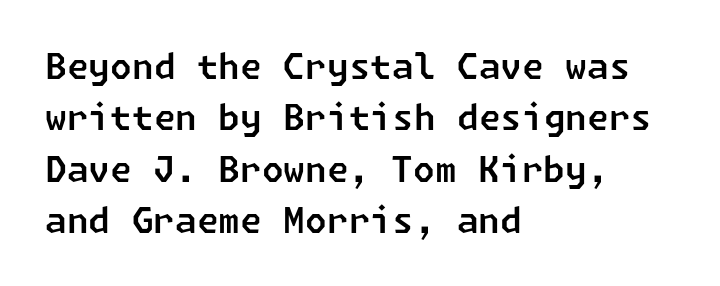
The image shows 35 px sans-serif type; set left-aligned, normal line spacing (1.47x), normal letter spacing, not underlined; low stroke contrast and a medium x-height.
